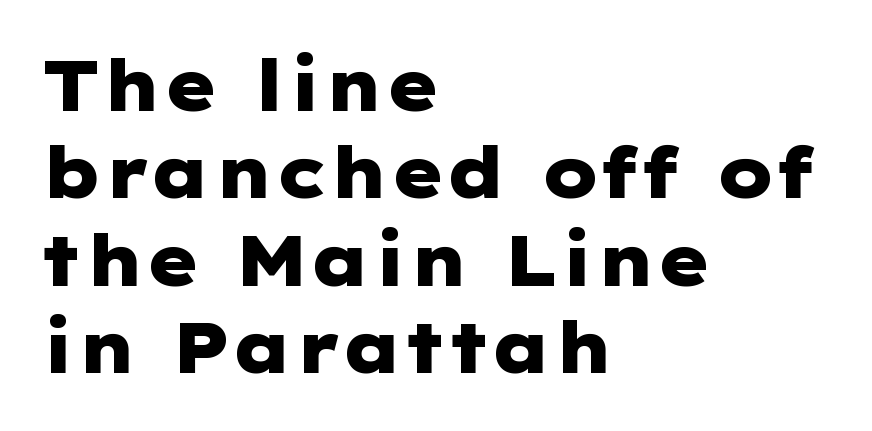
{"serif": "no", "italic": "no", "bold": "yes", "weight": "heavy", "width": "wide", "stroke_contrast": "low", "x_height": "medium", "underline": "no", "align": "left", "line_spacing_ratio": 1.23, "letter_spacing": "normal", "letter_spacing_em": 0.0, "glyph_px": 71}
